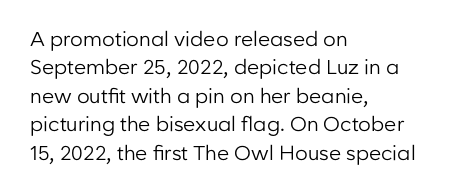
{"italic": "no", "bold": "no", "underline": "no", "align": "left", "line_spacing": "normal", "line_spacing_ratio": 1.42, "letter_spacing": "normal", "letter_spacing_em": 0.0, "glyph_px": 20}
